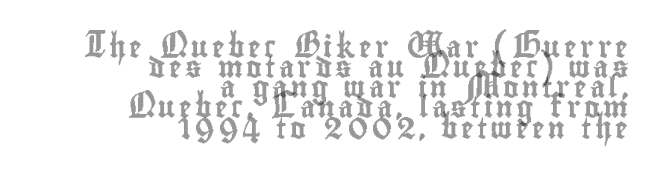
The image shows 21 px text type, upright; set right-aligned, tight line spacing (0.96x), not underlined.
